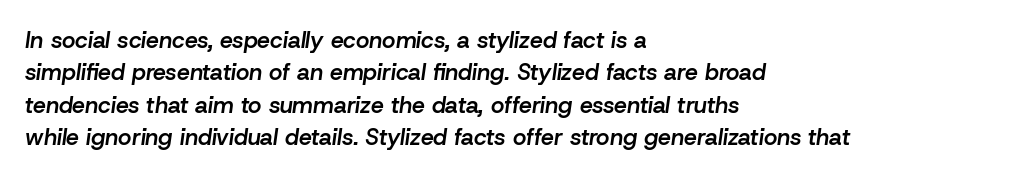
{"italic": "yes", "lean": "right", "slant_degrees": 8, "bold": "semi", "underline": "no", "align": "left", "line_spacing": "normal", "line_spacing_ratio": 1.41, "letter_spacing": "normal", "letter_spacing_em": 0.0, "glyph_px": 23}
